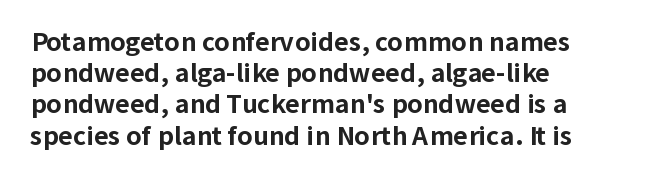
The image shows 25 px bold type, upright; set left-aligned, normal line spacing (1.25x), normal letter spacing, not underlined.
